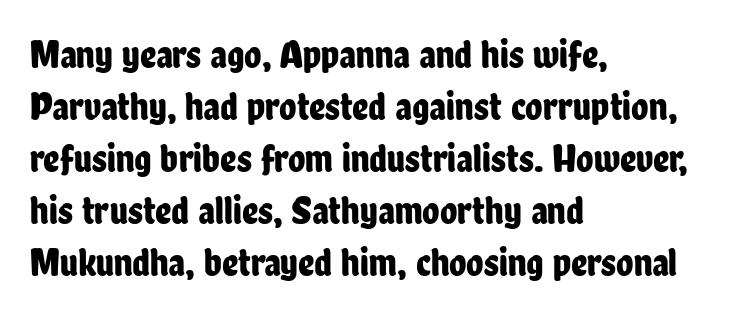
Q: Is the text italic (slanted)? A: No, it is upright.
Q: Is the typeface a serif or a sans-serif typeface? A: Sans-serif.
Q: Is the text underlined? A: No.
Q: How is the paragraph aligned? A: Left-aligned.
Q: Is the spacing between letters normal or unusually wide? A: Normal.
Q: Is the spacing between lines tight, normal or loose? A: Normal.
Q: Width (condensed, normal, or wide)? A: Condensed.
Q: Stroke contrast? A: Low.
Q: x-height? A: Medium.
Q: Monospaced? A: No.
